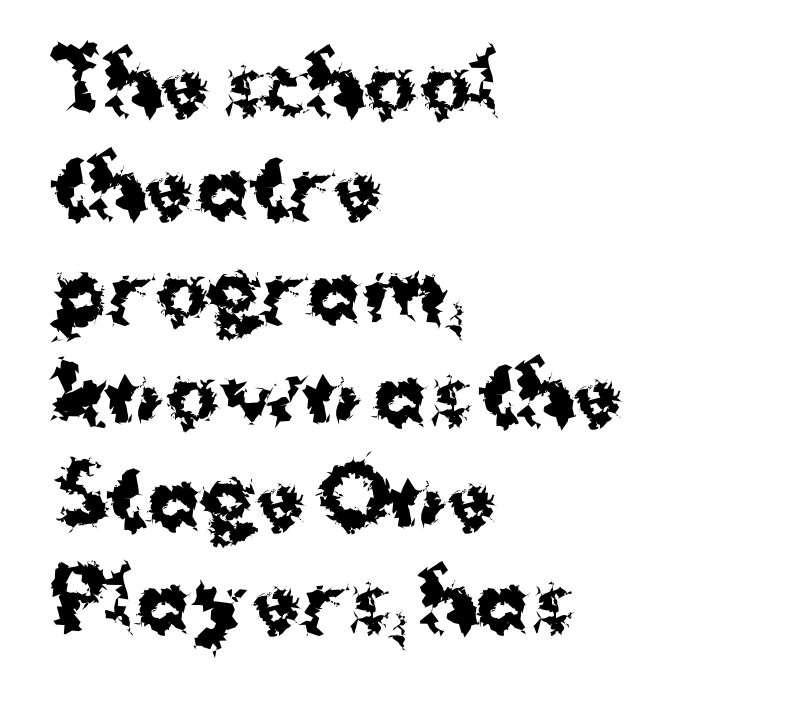
{"serif": "no", "italic": "no", "bold": "yes", "weight": "bold", "width": "normal", "stroke_contrast": "medium", "x_height": "medium", "monospaced": "no", "underline": "no", "align": "left", "line_spacing": "normal", "line_spacing_ratio": 1.31, "letter_spacing": "normal", "letter_spacing_em": 0.0, "glyph_px": 79}
